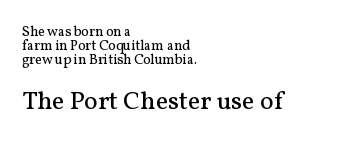
{"italic": "no", "bold": "no", "underline": "no", "align": "left", "line_spacing": "tight", "line_spacing_ratio": 0.99, "letter_spacing": "normal", "letter_spacing_em": 0.0, "larger_block": "second", "size_ratio": 1.86, "glyph_px": 26}
